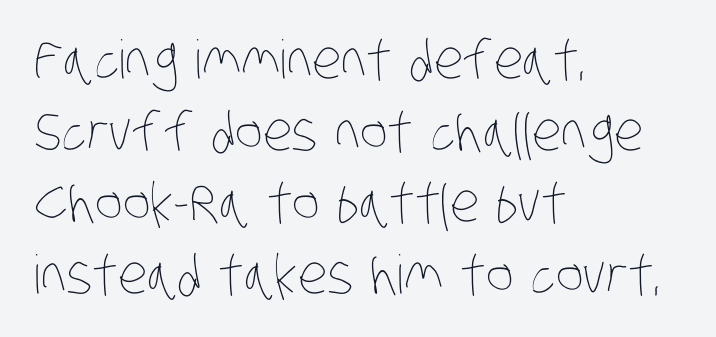
{"bold": "no", "weight": "thin", "width": "condensed", "stroke_contrast": "low", "x_height": "large", "monospaced": "no", "underline": "no", "align": "left", "line_spacing": "normal", "line_spacing_ratio": 1.35, "letter_spacing": "normal", "letter_spacing_em": 0.0, "glyph_px": 53}
